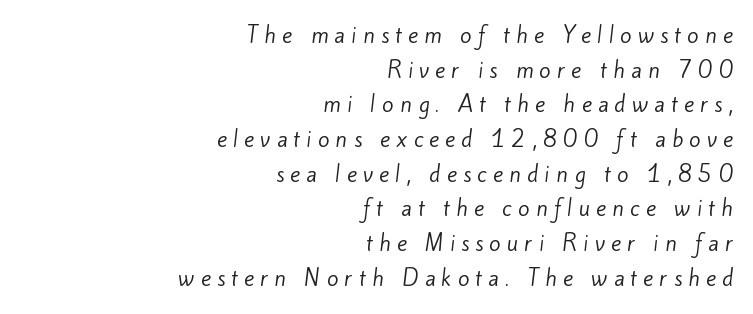
Q: Is the text bold? A: No.
Q: Is the text underlined? A: No.
Q: How is the paragraph aligned? A: Right-aligned.
Q: Is the spacing between letters normal or unusually wide? A: Unusually wide.
Q: Is the spacing between lines tight, normal or loose? A: Normal.
